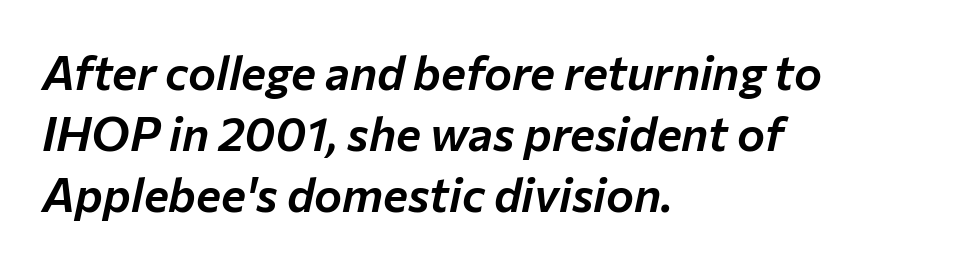
The image shows 47 px text type, italic (leaning right); set left-aligned, normal line spacing (1.3x), normal letter spacing, not underlined; low stroke contrast and a medium x-height.
